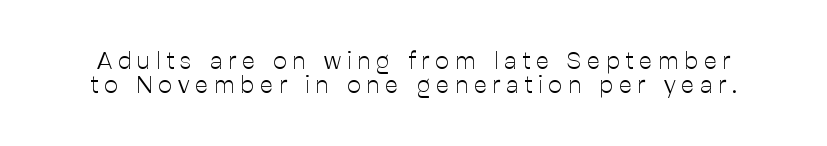
Q: Is the text bold? A: No.
Q: Is the text italic (slanted)? A: No, it is upright.
Q: Is the text underlined? A: No.
Q: Is the spacing between letters normal or unusually wide? A: Unusually wide.
Q: Is the spacing between lines tight, normal or loose? A: Tight.
